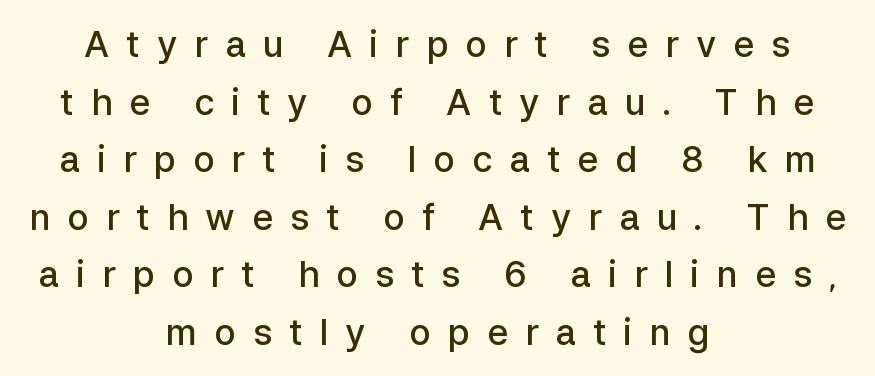
Q: Is the text bold? A: Semi-bold.
Q: Is the text italic (slanted)? A: No, it is upright.
Q: Is the typeface a serif or a sans-serif typeface? A: Sans-serif.
Q: Is the text underlined? A: No.
Q: How is the paragraph aligned? A: Centered.
Q: Is the spacing between letters normal or unusually wide? A: Unusually wide.
Q: Is the spacing between lines tight, normal or loose? A: Normal.
Q: Width (condensed, normal, or wide)? A: Normal.
Q: Stroke contrast? A: Low.
Q: x-height? A: Medium.
Q: Monospaced? A: No.
